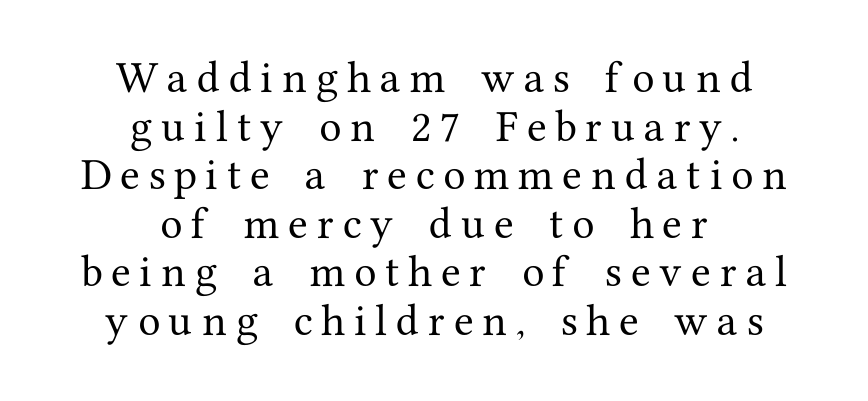
Characters follow at a spacing far wider than the type designer built in. In terms of leading, this rendering sits right in the middle. The face used here is seriffed, in the tradition of book romans. The type sits square on the baseline with zero lean. A student would call this center alignment; a typographer would say set centered. Honestly, there is no underline to notice here at all.
